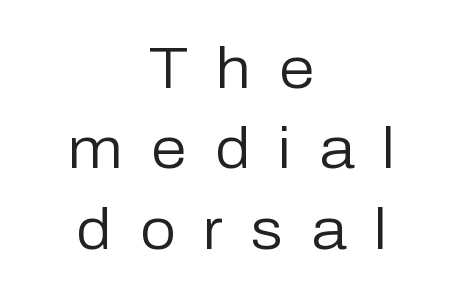
The paragraph shown floats in the horizontal middle. Each new line begins a customary step beneath the previous one. The characters display no serif detailing; their extremities are plain. Think of a printed novel: that variable character pitch is what you see here.
